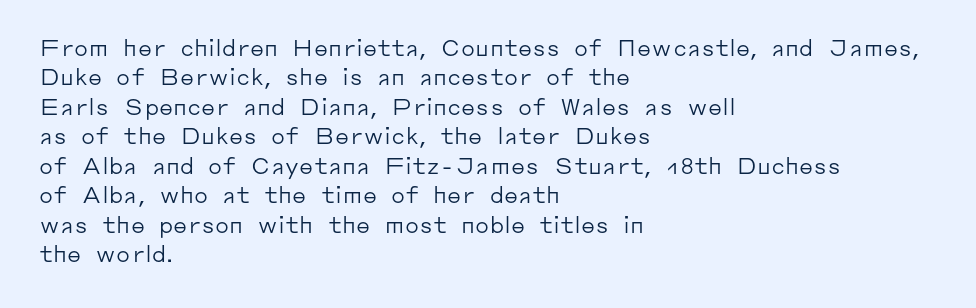
Bare-footed words on every line. Every stem runs plumb, perpendicular to the baseline. The typesetting does not lean heavy: it is not bold. Tracking value appears to be zero — textbook default spacing. The vertical gap from one line to the next is medium.
